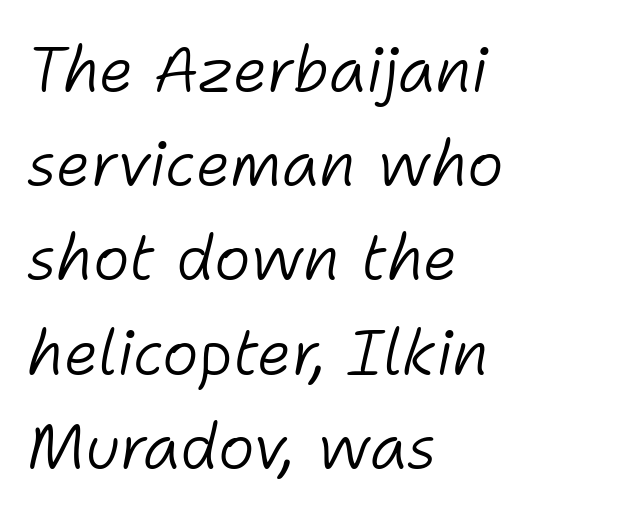
Counters stay open thanks to moderate or lighter strokes. It's the slanting kind of type. Note the varied advance widths — an 'i' is clearly narrower than an 'm'. Quick note: underline off.
